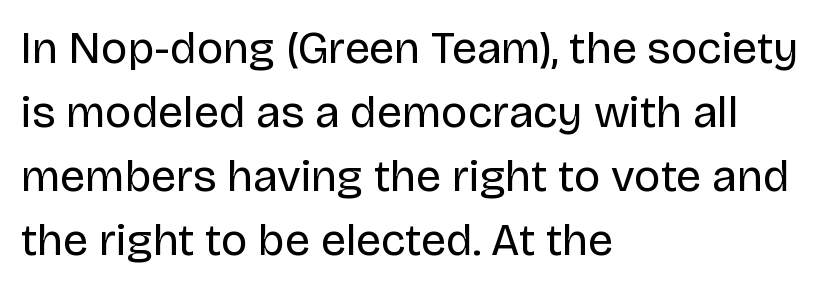
The image shows 45 px regular-weight sans-serif type, upright; set left-aligned, normal line spacing (1.42x), normal letter spacing, not underlined; low stroke contrast and a large x-height.
